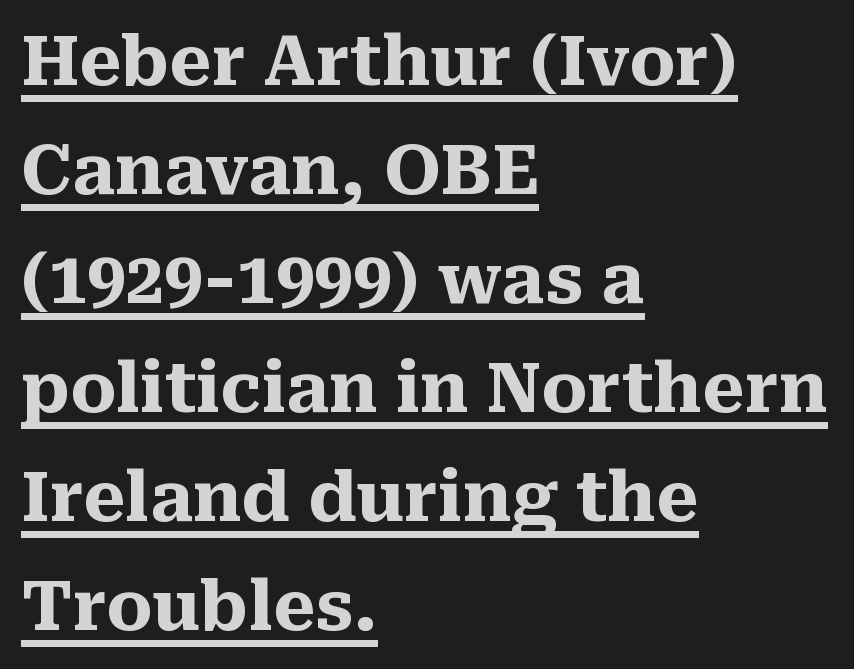
The image shows 69 px heavy serif type, upright; set left-aligned, normal line spacing (1.58x), normal letter spacing, underlined; medium stroke contrast and a medium x-height.
